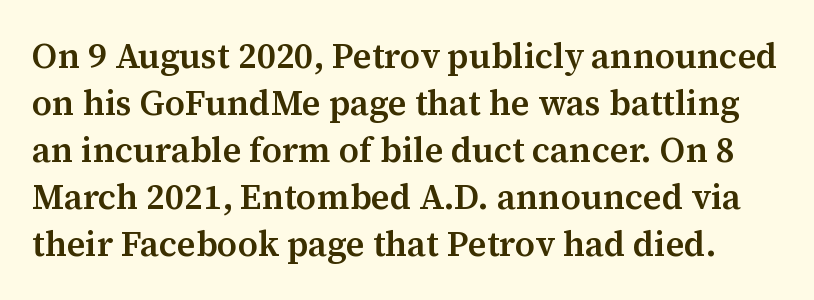
The typography opts for an upright posture over an oblique one. The line-height multiplier appears to be the usual default. This sample uses plain, unmodified letter spacing. The passage shown is semibold, sitting just below true bold. Does the type have serifs? Yes, each stem ends in a small foot.
